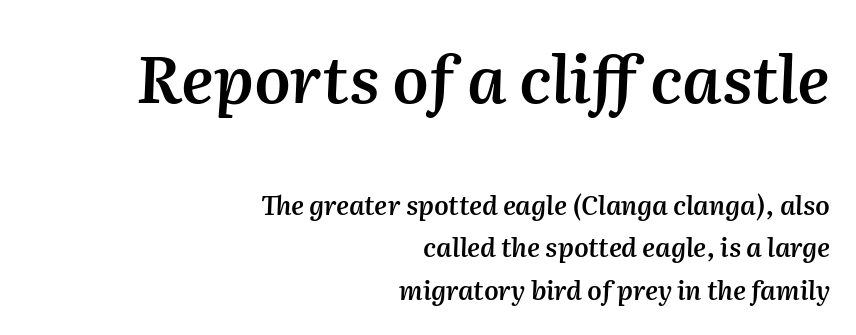
The image shows 65 px semibold type, italic (leaning right); set right-aligned, normal line spacing (1.63x), normal letter spacing, not underlined; the first (top) block is 2.5x larger; medium stroke contrast and a medium x-height.
